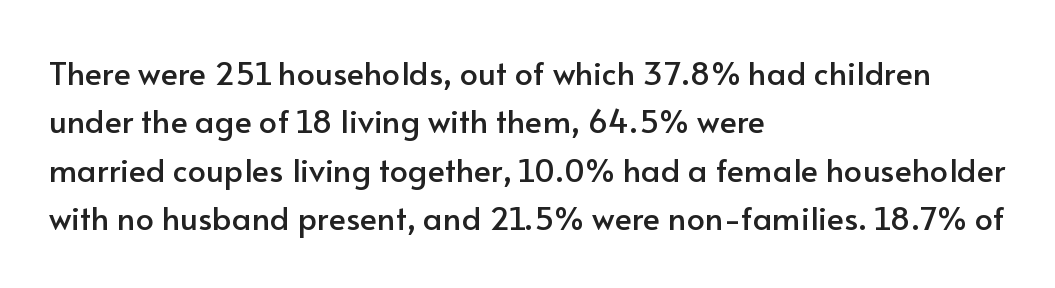
{"serif": "no", "italic": "no", "width": "normal", "stroke_contrast": "low", "x_height": "small", "monospaced": "no", "underline": "no", "align": "left", "line_spacing": "normal", "line_spacing_ratio": 1.51, "letter_spacing": "normal", "letter_spacing_em": 0.0, "glyph_px": 32}
